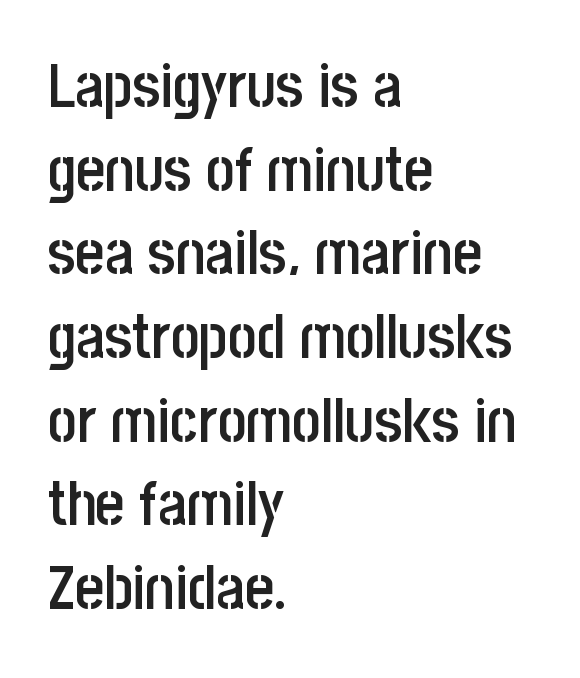
The image shows 62 px semibold, condensed sans-serif type, upright; set left-aligned, normal line spacing (1.35x), normal letter spacing, not underlined; low stroke contrast and a large x-height.
